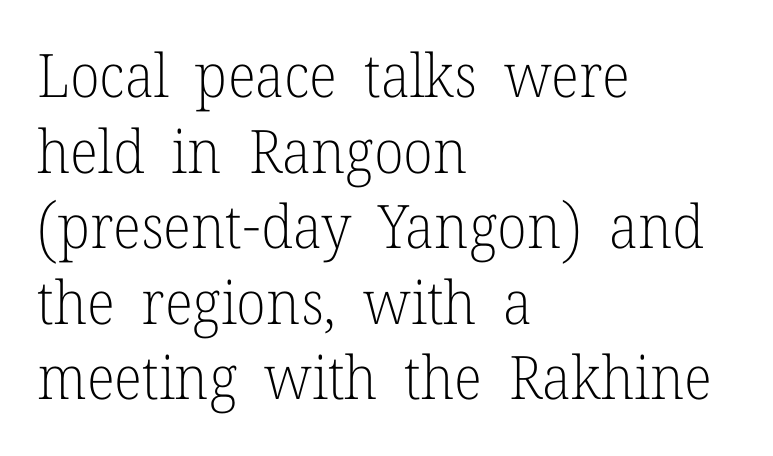
The image shows 60 px light serif type, upright; set left-aligned, normal line spacing (1.26x), normal letter spacing, not underlined; low stroke contrast and a medium x-height.
